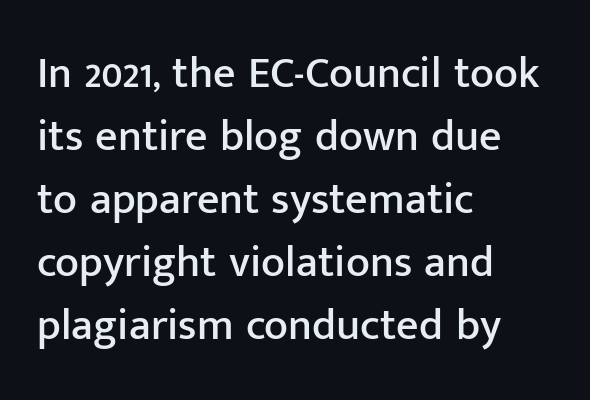
{"serif": "no", "italic": "no", "width": "normal", "stroke_contrast": "low", "x_height": "medium", "monospaced": "no", "underline": "no", "align": "left", "line_spacing": "normal", "line_spacing_ratio": 1.43, "letter_spacing": "normal", "letter_spacing_em": 0.0, "glyph_px": 44}
